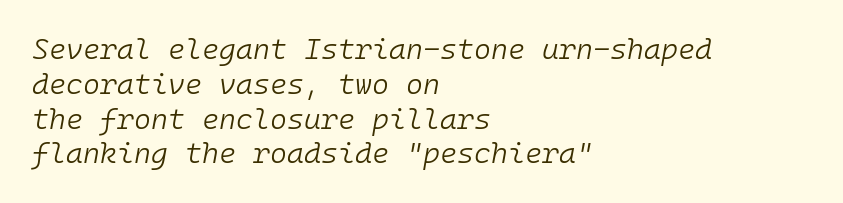
Q: Is the text bold? A: No.
Q: Is the text italic (slanted)? A: Yes, it leans right by about 10 degrees.
Q: Is the text underlined? A: No.
Q: How is the paragraph aligned? A: Left-aligned.
Q: Is the spacing between letters normal or unusually wide? A: Normal.
Q: Width (condensed, normal, or wide)? A: Normal.
Q: Stroke contrast? A: Low.
Q: x-height? A: Medium.
Q: Monospaced? A: Yes.
